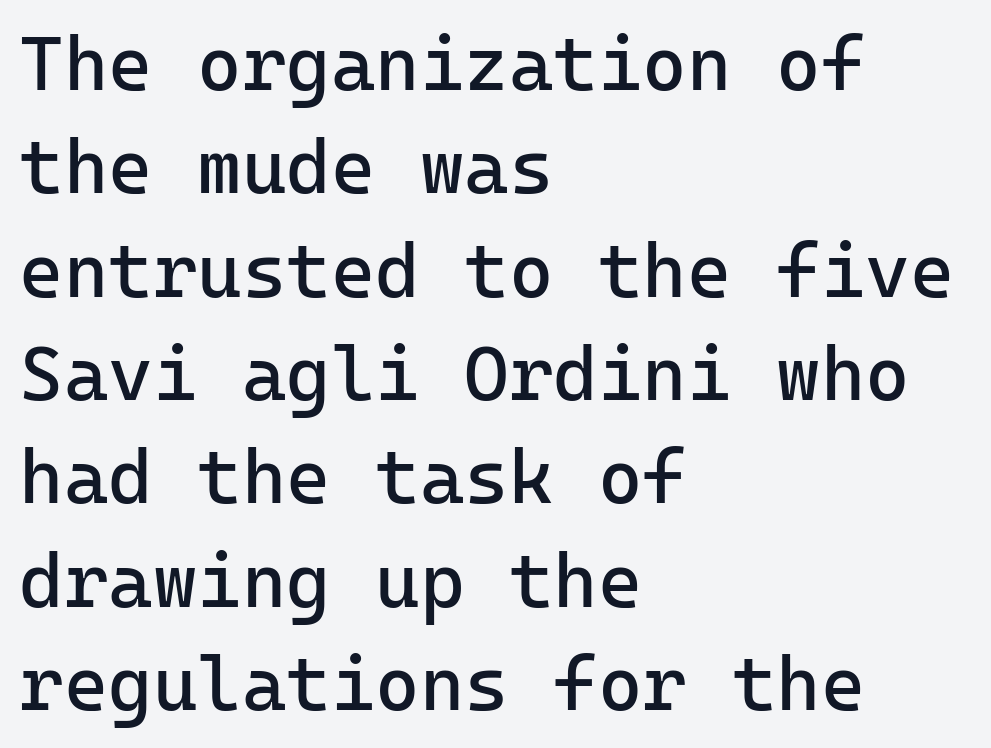
The image shows 76 px regular-weight sans-serif type, upright, monospaced; set left-aligned, normal line spacing (1.36x), normal letter spacing, not underlined; low stroke contrast and a medium x-height.
